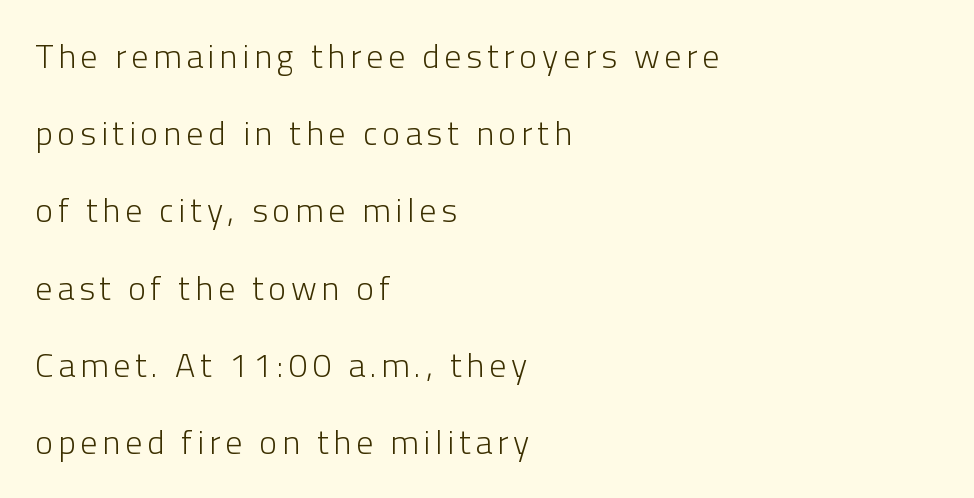
The image shows 34 px light sans-serif type, upright; set left-aligned, loose line spacing (2.27x), not underlined; low stroke contrast and a medium x-height.
